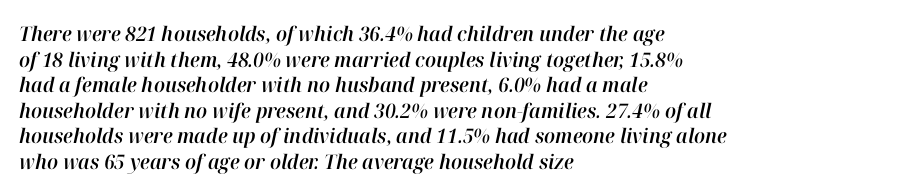
Q: Is the text italic (slanted)? A: Yes, it leans right by about 12 degrees.
Q: Is the text underlined? A: No.
Q: How is the paragraph aligned? A: Left-aligned.
Q: Is the spacing between letters normal or unusually wide? A: Normal.
Q: Is the spacing between lines tight, normal or loose? A: Normal.
